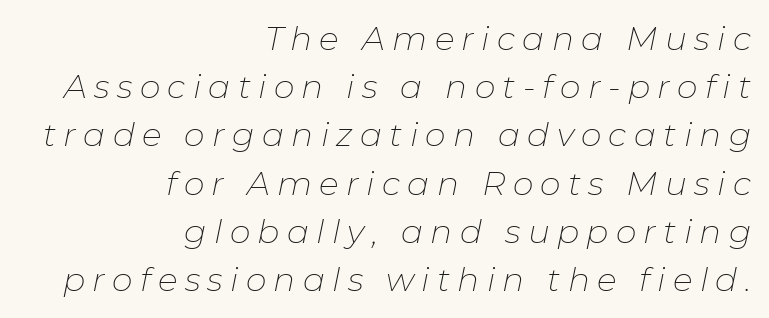
The image shows 33 px thin type, italic (leaning right); set right-aligned, normal line spacing (1.46x), unusually wide letter spacing (+0.22 em), not underlined; low stroke contrast and a medium x-height.
